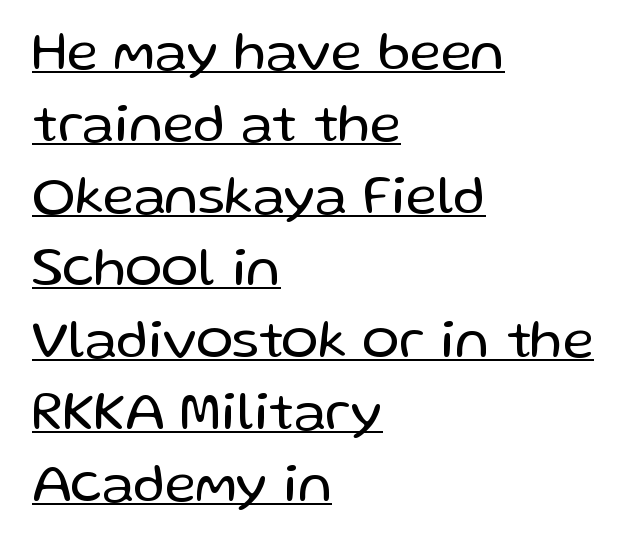
In terms of posture, this sample is upright. Think of a printed novel: that variable character pitch is what you see here. Regarding serifs, this sample does without them. Nothing unusual about the tracking: characters are spaced as the font intends. In designer terms, the underline attribute is active on this setting. Regular leading.
